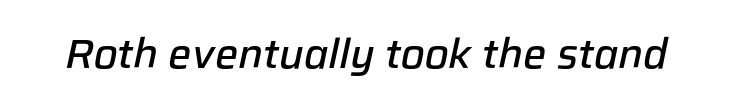
{"italic": "yes", "lean": "right", "slant_degrees": 12, "bold": "semi", "weight": "semibold", "width": "normal", "stroke_contrast": "low", "x_height": "medium", "monospaced": "no", "underline": "no", "letter_spacing": "normal", "letter_spacing_em": 0.0, "glyph_px": 41}
